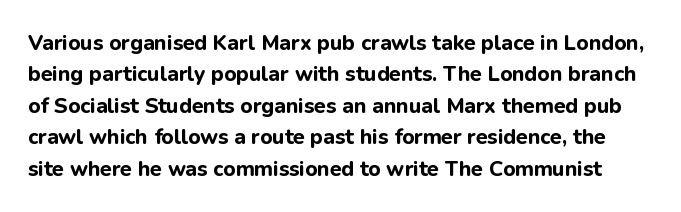
Q: Is the text bold? A: Yes.
Q: Is the text italic (slanted)? A: No, it is upright.
Q: Is the text underlined? A: No.
Q: Is the spacing between letters normal or unusually wide? A: Normal.
Q: Is the spacing between lines tight, normal or loose? A: Normal.
